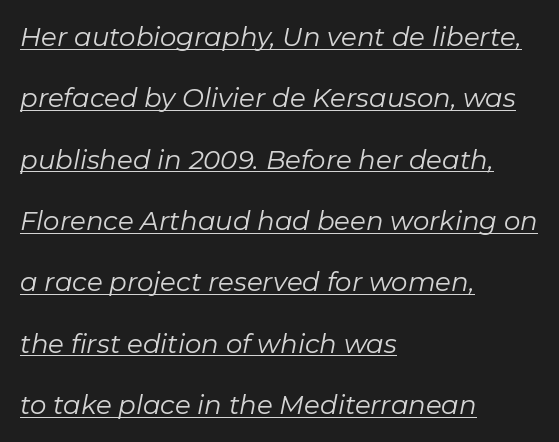
{"italic": "yes", "lean": "right", "slant_degrees": 11, "bold": "no", "underline": "yes", "align": "left", "line_spacing": "loose", "line_spacing_ratio": 2.36, "letter_spacing": "normal", "letter_spacing_em": 0.0, "glyph_px": 26}
